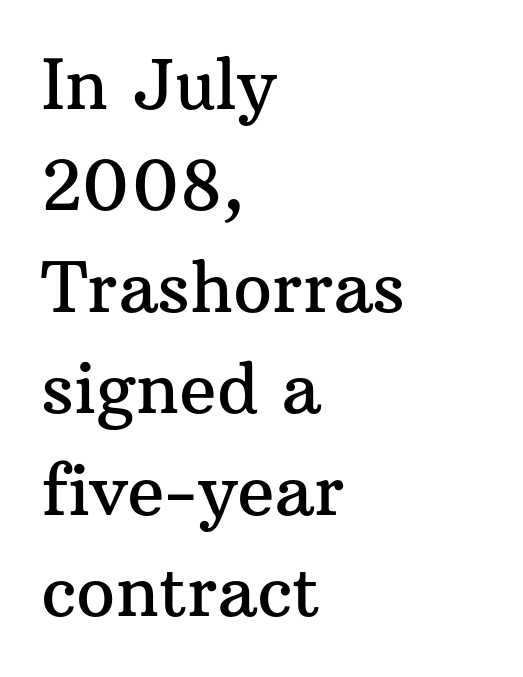
Q: Is the text italic (slanted)? A: No, it is upright.
Q: Is the typeface a serif or a sans-serif typeface? A: Serif.
Q: Is the text underlined? A: No.
Q: How is the paragraph aligned? A: Left-aligned.
Q: Is the spacing between letters normal or unusually wide? A: Normal.
Q: Is the spacing between lines tight, normal or loose? A: Normal.
Q: Width (condensed, normal, or wide)? A: Normal.
Q: Stroke contrast? A: Medium.
Q: x-height? A: Medium.
Q: Monospaced? A: No.
